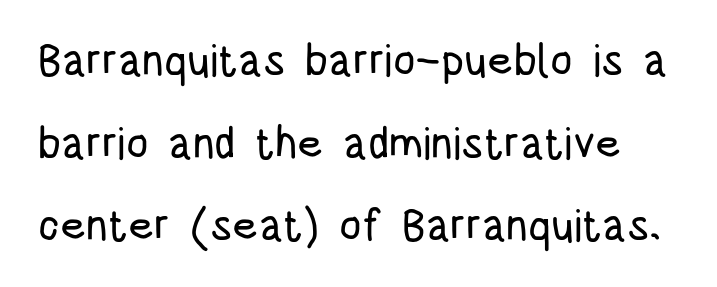
{"serif": "no", "italic": "no", "width": "condensed", "stroke_contrast": "low", "x_height": "large", "monospaced": "no", "underline": "no", "line_spacing_ratio": 1.88, "letter_spacing": "normal", "letter_spacing_em": 0.0, "glyph_px": 44}
